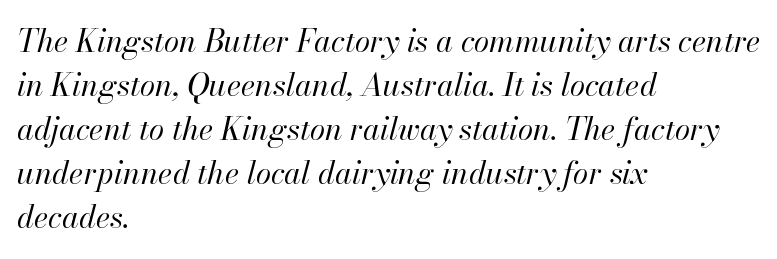
Q: Is the text bold? A: No.
Q: Is the text italic (slanted)? A: Yes, it leans right by about 13 degrees.
Q: Is the text underlined? A: No.
Q: How is the paragraph aligned? A: Left-aligned.
Q: Is the spacing between letters normal or unusually wide? A: Normal.
Q: Is the spacing between lines tight, normal or loose? A: Normal.
Q: Width (condensed, normal, or wide)? A: Normal.
Q: Stroke contrast? A: High.
Q: x-height? A: Small.
Q: Monospaced? A: No.
